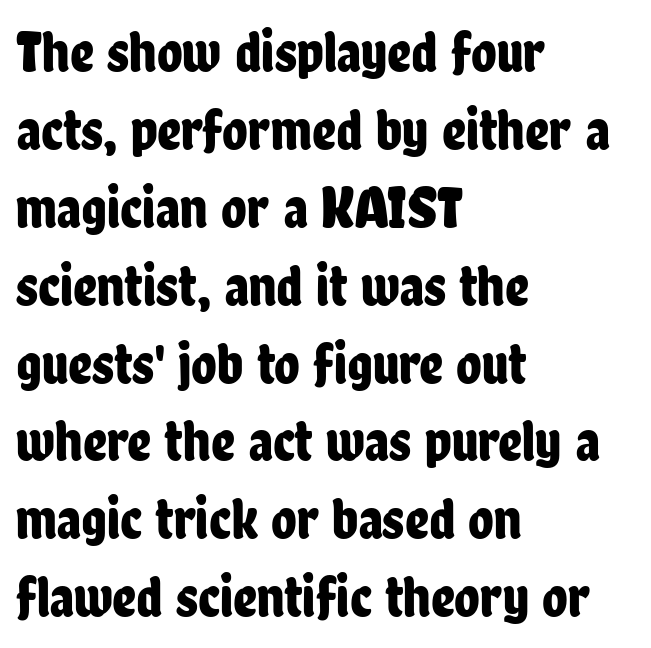
The image shows 59 px condensed sans-serif type, upright; set left-aligned, normal line spacing (1.32x), normal letter spacing, not underlined; low stroke contrast and a medium x-height.
